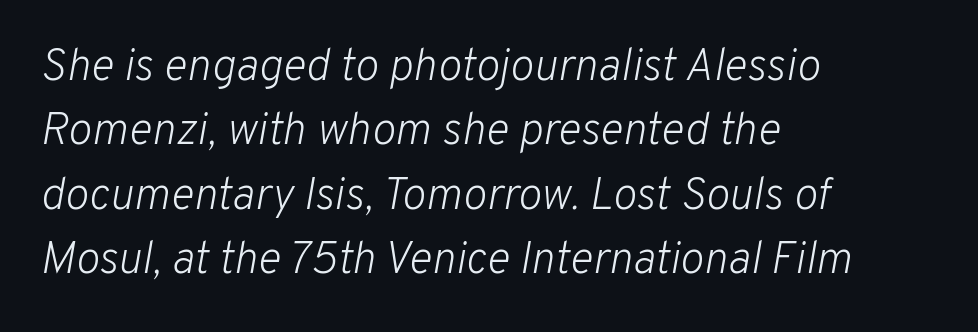
One glance says typical: line gaps are just what's usual. Which margin do the lines hug? The left one — the right edge is uneven. Is this a heavy cut? Hardly; it is regular or lighter. The gap between lines stays unmarked.
